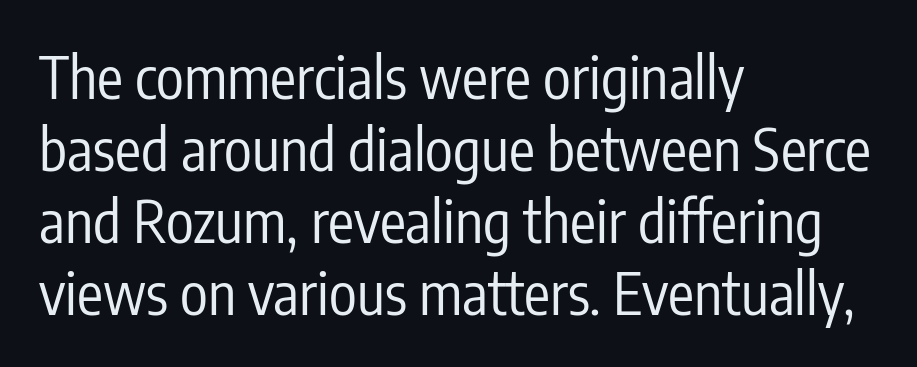
The image shows 58 px regular-weight, condensed sans-serif type, upright; set left-aligned, line spacing 1.24x, normal letter spacing, not underlined; low stroke contrast and a medium x-height.
